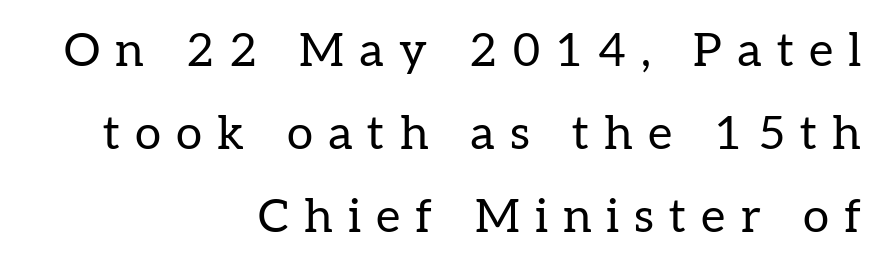
Compared with typical body copy, the letter spacing here is much looser. The space directly below the letters is spotless. Letters have the restrained weight of plain body copy at most. The paragraph has a hard right edge and a soft left edge. Type style note: has serifs. Looks like regular typesetting: each glyph gets only the width it needs.
